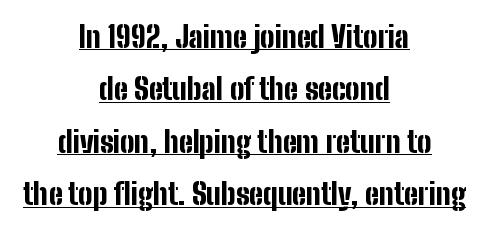
Its strokes are broad and dark, the hallmark of bold type. The face used here is a sans, in the tradition of grotesques and geometrics. Does extra space separate the letters? No, they use regular spacing. A typesetter would call this proportional, since set widths differ per character. The glyphs are accompanied by a horizontal stroke just below them. Vertical strokes here are truly vertical.
